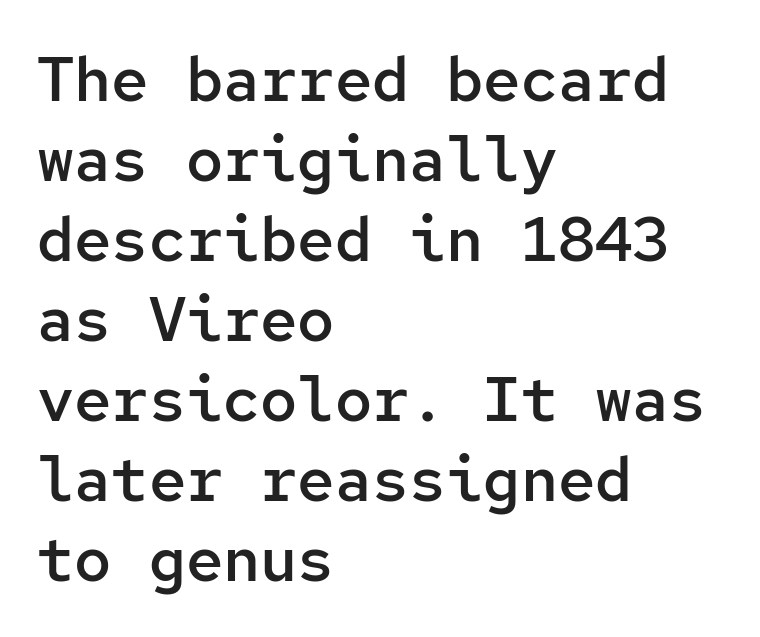
The image shows 62 px semibold sans-serif type, upright, monospaced; set left-aligned, normal line spacing (1.29x), normal letter spacing, not underlined; low stroke contrast and a medium x-height.
